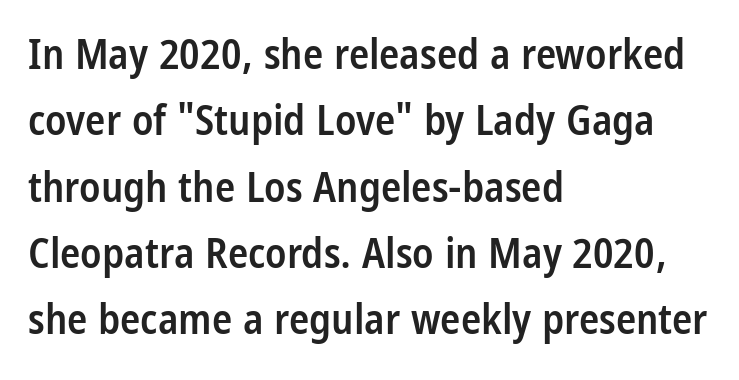
{"serif": "no", "italic": "no", "bold": "semi", "weight": "semibold", "width": "condensed", "stroke_contrast": "low", "x_height": "large", "monospaced": "no", "underline": "no", "align": "left", "line_spacing": "normal", "line_spacing_ratio": 1.58, "letter_spacing": "normal", "letter_spacing_em": 0.0, "glyph_px": 42}
